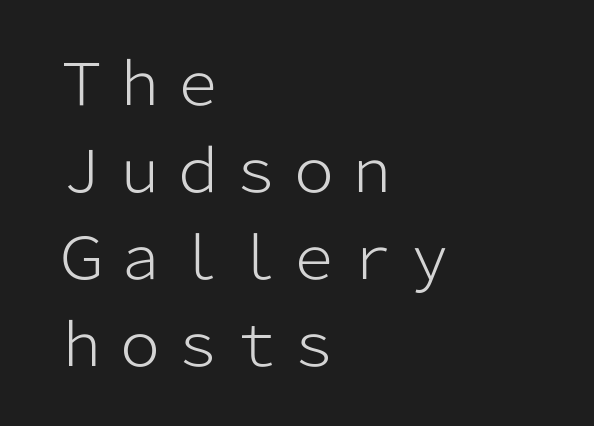
Q: Is the text bold? A: No.
Q: Is the text italic (slanted)? A: No, it is upright.
Q: Is the typeface a serif or a sans-serif typeface? A: Sans-serif.
Q: Is the text underlined? A: No.
Q: How is the paragraph aligned? A: Left-aligned.
Q: Is the spacing between letters normal or unusually wide? A: Normal.
Q: Is the spacing between lines tight, normal or loose? A: Normal.
Q: Width (condensed, normal, or wide)? A: Normal.
Q: Stroke contrast? A: Low.
Q: x-height? A: Medium.
Q: Monospaced? A: No.
